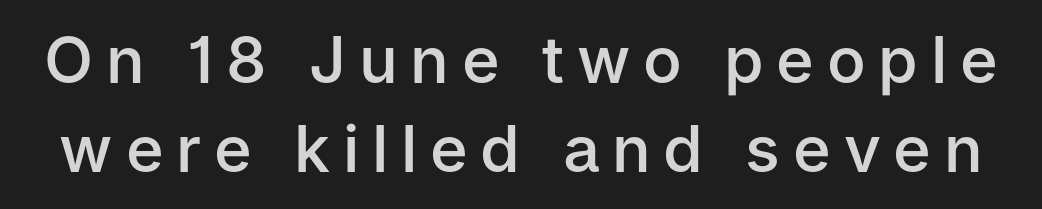
{"serif": "no", "italic": "no", "bold": "semi", "weight": "semibold", "width": "normal", "stroke_contrast": "low", "x_height": "medium", "monospaced": "no", "underline": "no", "line_spacing": "normal", "line_spacing_ratio": 1.39, "letter_spacing": "wide", "letter_spacing_em": 0.2, "glyph_px": 64}
